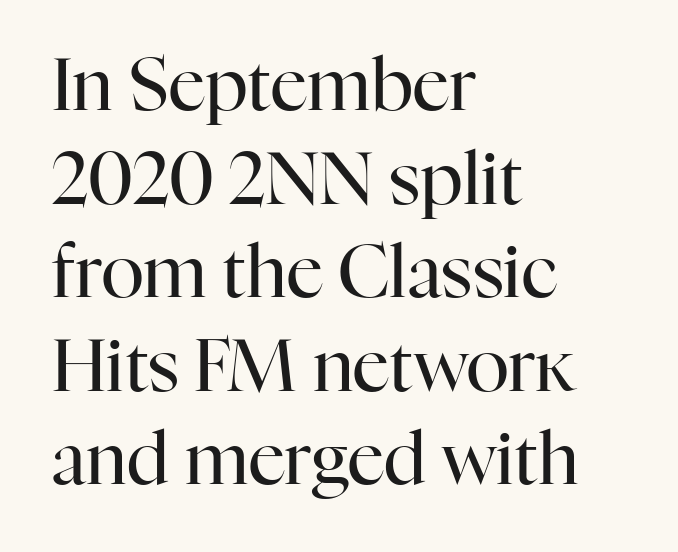
{"serif": "yes", "italic": "no", "bold": "no", "weight": "regular", "width": "normal", "stroke_contrast": "high", "x_height": "medium", "monospaced": "no", "underline": "no", "align": "left", "line_spacing": "normal", "line_spacing_ratio": 1.3, "letter_spacing": "normal", "letter_spacing_em": 0.0, "glyph_px": 72}
